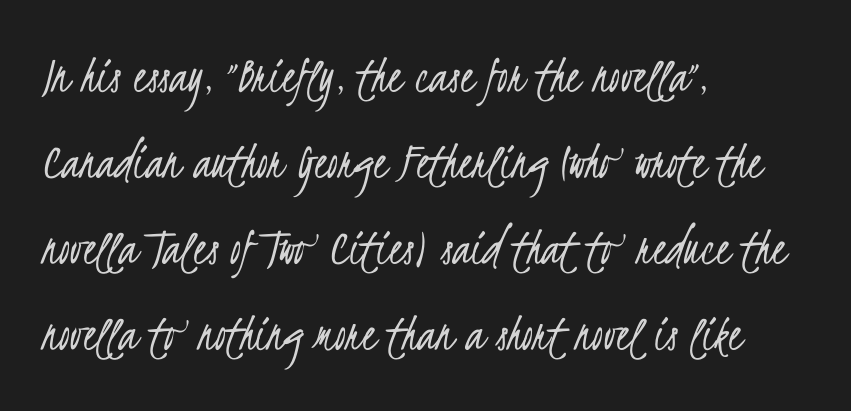
The strokes carry an ordinary text weight at most. Regarding serifs, this sample does without them. Horizontal bands of white between lines are of average thickness. This sample has the flowing, uneven cadence of proportional lettering. Short and long lines alike share a common starting point at left. Underline: absent.
